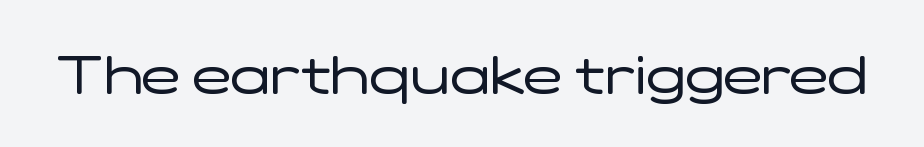
{"serif": "no", "italic": "no", "bold": "no", "weight": "regular", "width": "wide", "stroke_contrast": "low", "x_height": "medium", "monospaced": "no", "underline": "no", "letter_spacing": "normal", "letter_spacing_em": 0.0, "glyph_px": 53}
